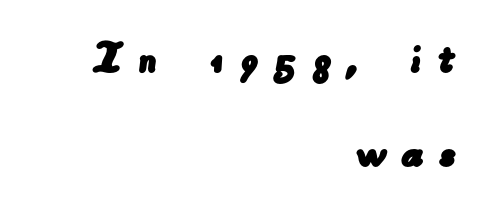
The passage shown is typed in a proportional face where columns would drift. Any mark beneath the type? The region is blank. Line ends are locked; line starts wander. Spacing between characters has been opened up far beyond the box default. Font category for this specimen: sans-serif.
